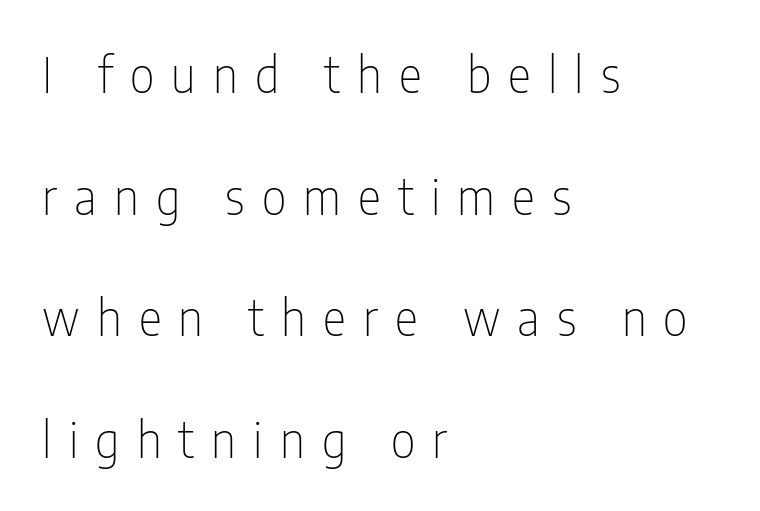
Q: Is the text bold? A: No.
Q: Is the text italic (slanted)? A: No, it is upright.
Q: Is the typeface a serif or a sans-serif typeface? A: Sans-serif.
Q: Is the text underlined? A: No.
Q: How is the paragraph aligned? A: Left-aligned.
Q: Is the spacing between letters normal or unusually wide? A: Unusually wide.
Q: Is the spacing between lines tight, normal or loose? A: Loose.
Q: Width (condensed, normal, or wide)? A: Condensed.
Q: Stroke contrast? A: Low.
Q: x-height? A: Medium.
Q: Monospaced? A: No.
